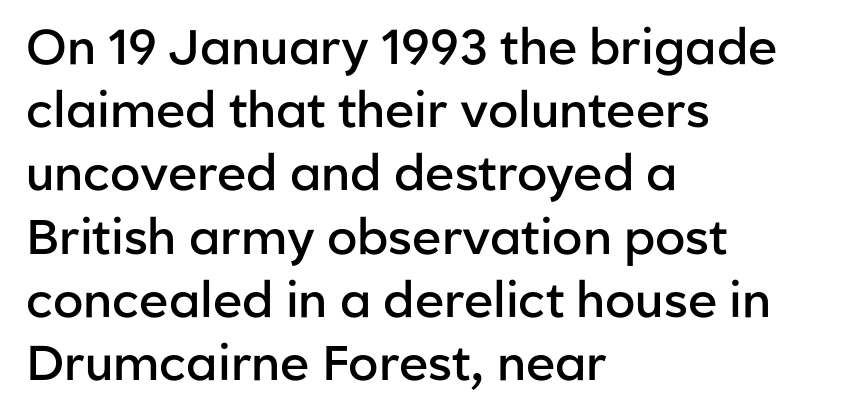
{"serif": "no", "italic": "no", "bold": "semi", "weight": "semibold", "width": "normal", "stroke_contrast": "low", "x_height": "medium", "monospaced": "no", "underline": "no", "align": "left", "line_spacing": "normal", "line_spacing_ratio": 1.29, "letter_spacing": "normal", "letter_spacing_em": 0.0, "glyph_px": 49}
